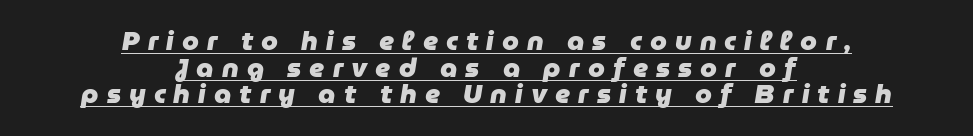
{"italic": "yes", "lean": "right", "slant_degrees": 9, "bold": "yes", "underline": "yes", "align": "center", "line_spacing": "tight", "line_spacing_ratio": 0.99, "letter_spacing": "wide", "letter_spacing_em": 0.3, "glyph_px": 27}
